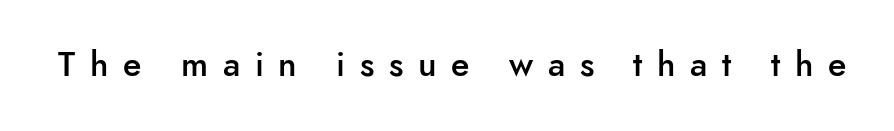
The image shows 34 px semibold sans-serif type, upright; set unusually wide letter spacing (+0.43 em), not underlined; low stroke contrast and a small x-height.
